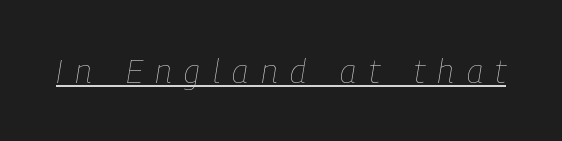
{"italic": "yes", "lean": "right", "slant_degrees": 9, "bold": "no", "weight": "thin", "width": "condensed", "stroke_contrast": "low", "x_height": "medium", "monospaced": "no", "underline": "yes", "letter_spacing": "wide", "letter_spacing_em": 0.37, "glyph_px": 34}
